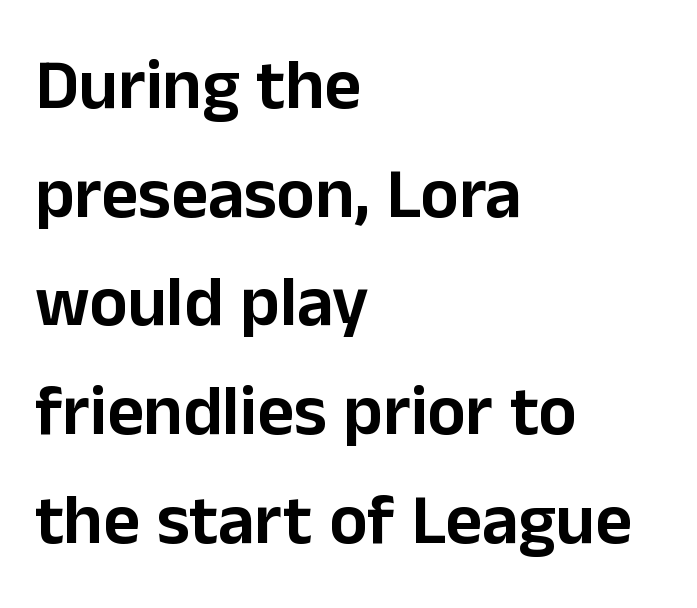
{"serif": "no", "italic": "no", "width": "normal", "stroke_contrast": "low", "x_height": "medium", "monospaced": "no", "underline": "no", "align": "left", "line_spacing": "normal", "line_spacing_ratio": 1.53, "letter_spacing": "normal", "letter_spacing_em": 0.0, "glyph_px": 71}
